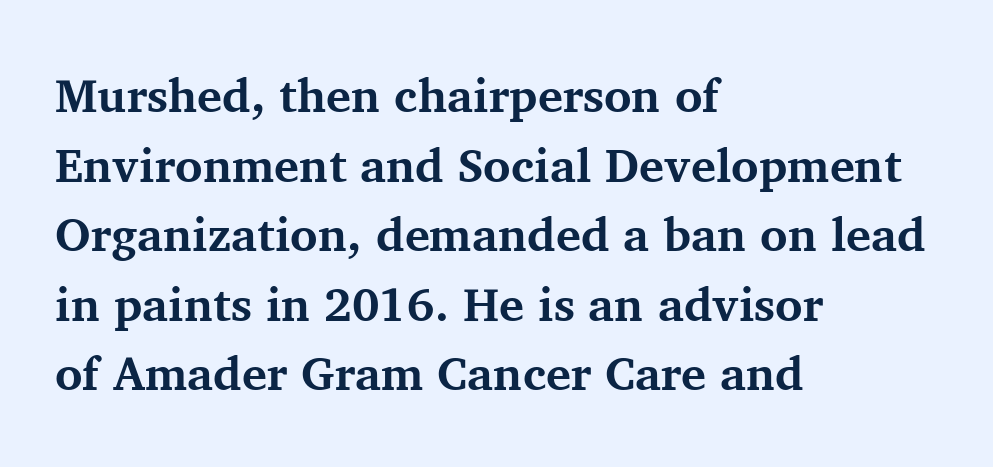
{"serif": "yes", "italic": "no", "bold": "yes", "weight": "bold", "width": "normal", "stroke_contrast": "medium", "x_height": "medium", "monospaced": "no", "underline": "no", "align": "left", "line_spacing": "normal", "line_spacing_ratio": 1.48, "letter_spacing": "normal", "letter_spacing_em": 0.0, "glyph_px": 47}
